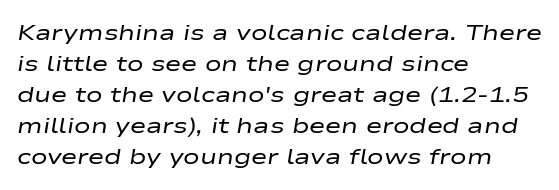
The image shows 22 px text type, italic (leaning right); set left-aligned, normal line spacing (1.41x), normal letter spacing, not underlined.
